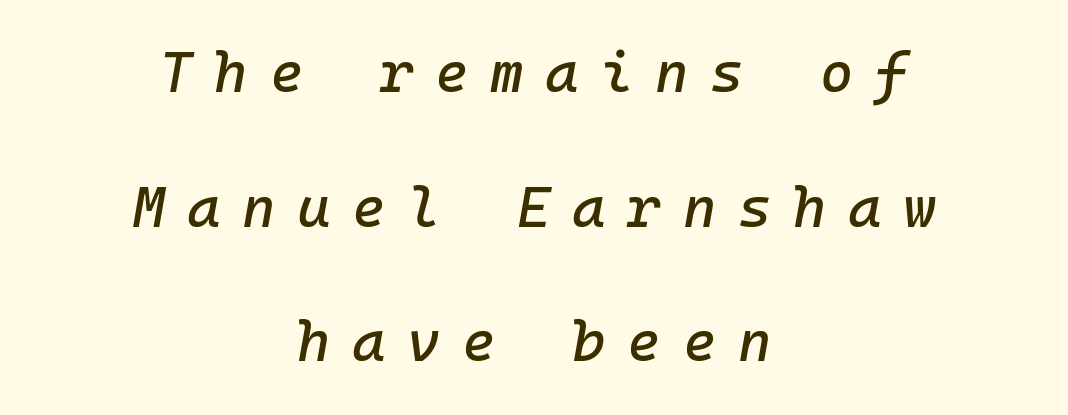
Q: Is the text italic (slanted)? A: Yes, it leans right by about 10 degrees.
Q: Is the text underlined? A: No.
Q: How is the paragraph aligned? A: Centered.
Q: Is the spacing between letters normal or unusually wide? A: Unusually wide.
Q: Is the spacing between lines tight, normal or loose? A: Loose.
Q: Width (condensed, normal, or wide)? A: Normal.
Q: Stroke contrast? A: Low.
Q: x-height? A: Medium.
Q: Monospaced? A: Yes.
